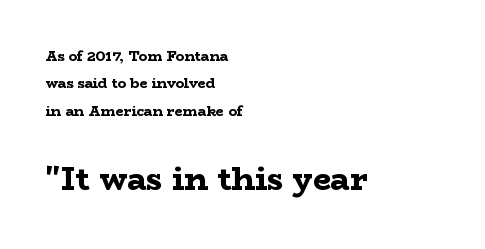
Look at the tracking — it's just the regular setting, nothing added. Font category for this specimen: serif. The zone under the glyphs is completely vacant. This layout puts the modest block above and the oversized block below. Ascenders rise straight up at ninety degrees.
